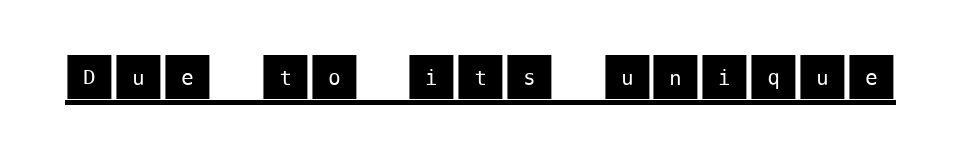
The type sits square on the baseline with zero lean. In terms of letterspacing, this is plain default setting. Caption: lettering with a line underneath. Are there feet on the stems? There aren't — it's a sans.
